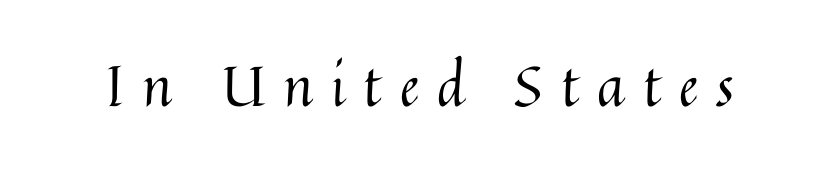
In terms of letterspacing, this is a distinctly airy, spread setting. Varying glyph widths throughout — classic text-font behaviour. Stems and bowls with no extra thickness — not bold. Glance below the letters and you will spot only blank space.
